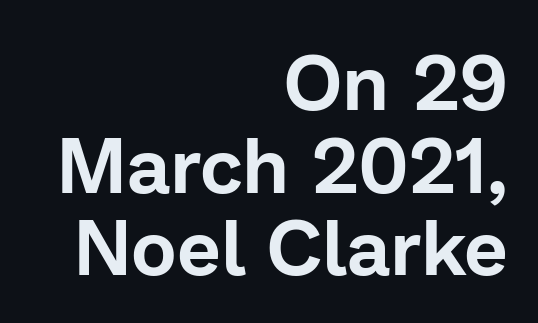
The image shows 78 px sans-serif type, upright; set right-aligned, tight line spacing (1.06x), normal letter spacing, not underlined; low stroke contrast and a medium x-height.
